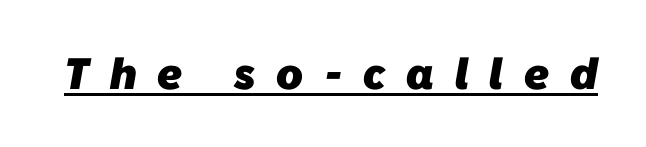
{"serif": "no", "bold": "yes", "weight": "heavy", "width": "normal", "stroke_contrast": "low", "x_height": "medium", "monospaced": "no", "underline": "yes", "letter_spacing": "wide", "letter_spacing_em": 0.47, "glyph_px": 44}
